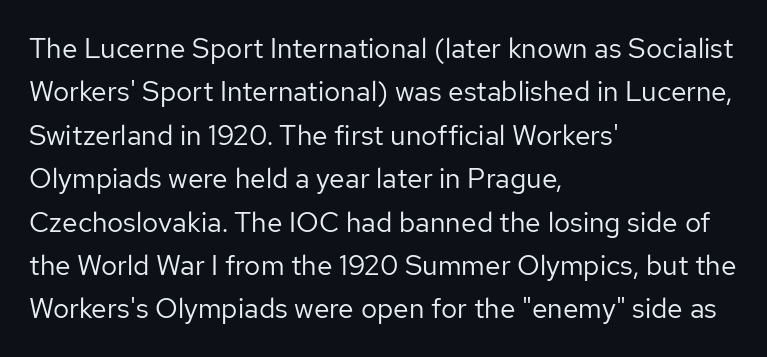
The image shows 28 px regular-weight sans-serif type, upright; set left-aligned, normal line spacing (1.55x), normal letter spacing, not underlined; low stroke contrast and a medium x-height.
